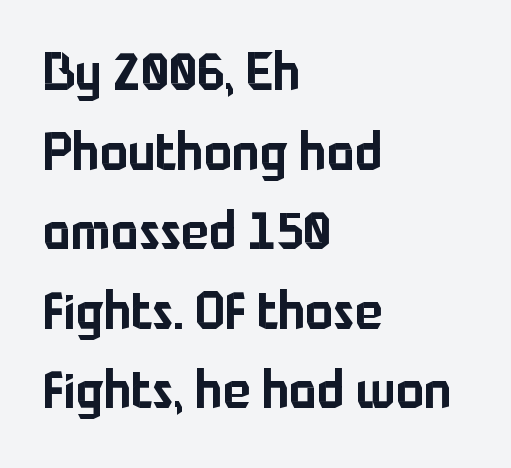
The line texture is even and compact thanks to regular tracking. This is the regular roman posture of the typeface. Each new line begins a customary step beneath the previous one. The passage shown is not underscored anywhere.
